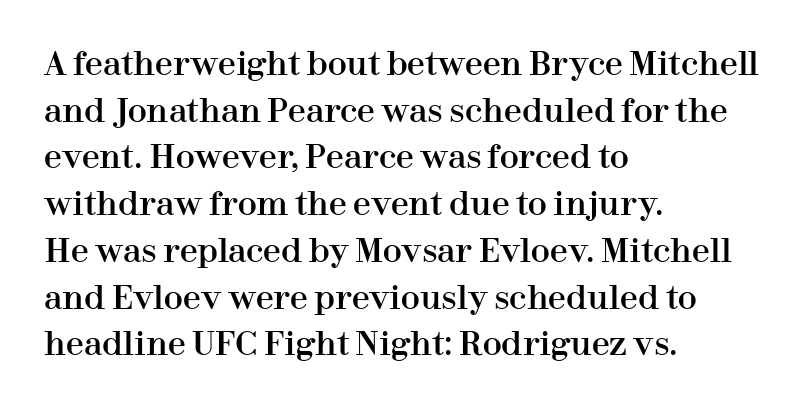
The image shows 32 px serif type, upright; set left-aligned, normal line spacing (1.46x), normal letter spacing, not underlined; high stroke contrast and a medium x-height.
